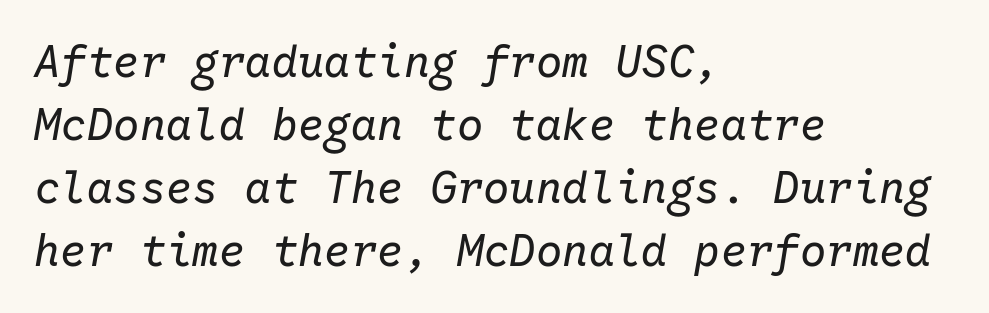
Stem width sits at or under what a default text font uses. The block of text has a typical density, with ordinary space between rows. Every character here occupies the same horizontal width, giving the sample a typewriter-like rhythm. The typesetter chose a ragged-right arrangement here. Letter spacing: default.
